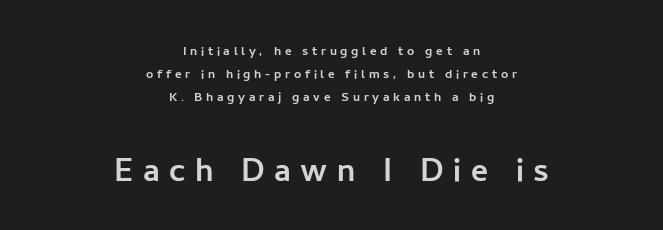
Q: Is the text italic (slanted)? A: No, it is upright.
Q: Is the typeface a serif or a sans-serif typeface? A: Sans-serif.
Q: Is the text underlined? A: No.
Q: How is the paragraph aligned? A: Centered.
Q: Is the spacing between letters normal or unusually wide? A: Unusually wide.
Q: Is the spacing between lines tight, normal or loose? A: Normal.
Q: Which block of text is set in a larger size, the first (top) or the second (bottom)? A: The second (bottom) one.
Q: Width (condensed, normal, or wide)? A: Normal.
Q: Stroke contrast? A: Low.
Q: x-height? A: Medium.
Q: Monospaced? A: No.
